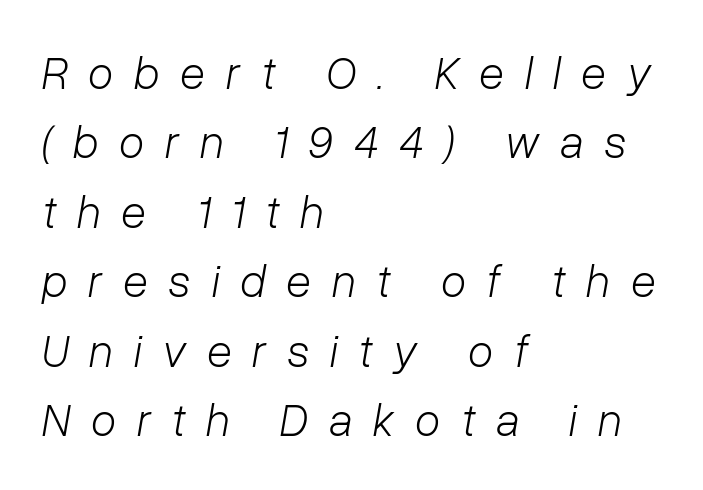
The vertical gap from one line to the next is medium. Tall strokes in this sample are angled rather than plumb. Stem width sits at or under what a default text font uses. Bare-footed words on every line. Varying glyph widths throughout — classic text-font behaviour. The typesetter chose a ragged-right arrangement here.
